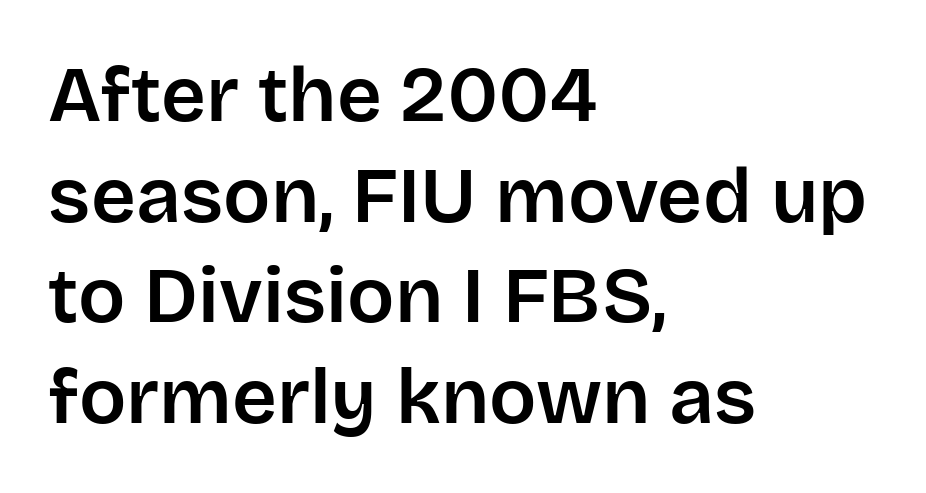
Rule under the text: the space is simply empty. Every character sits straight up, as roman type does. The paragraph shown leans on its left margin. The passage shown is typed in a proportional face where columns would drift. Look at the bottom of the vertical strokes: they stop flat, with no serifs. This rendering leaves character spacing at its baseline value.
